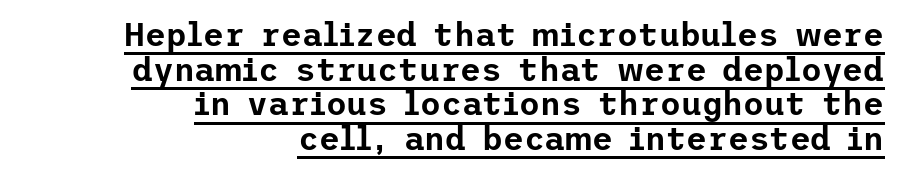
Q: Is the text italic (slanted)? A: No, it is upright.
Q: Is the typeface a serif or a sans-serif typeface? A: Sans-serif.
Q: Is the text underlined? A: Yes.
Q: How is the paragraph aligned? A: Right-aligned.
Q: Is the spacing between letters normal or unusually wide? A: Normal.
Q: Is the spacing between lines tight, normal or loose? A: Tight.
Q: Width (condensed, normal, or wide)? A: Normal.
Q: Stroke contrast? A: Low.
Q: x-height? A: Medium.
